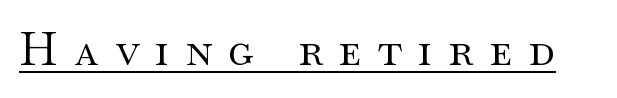
The image shows 46 px regular-weight, wide serif type, upright; set unusually wide letter spacing (+0.36 em), underlined; medium stroke contrast and a small x-height.
